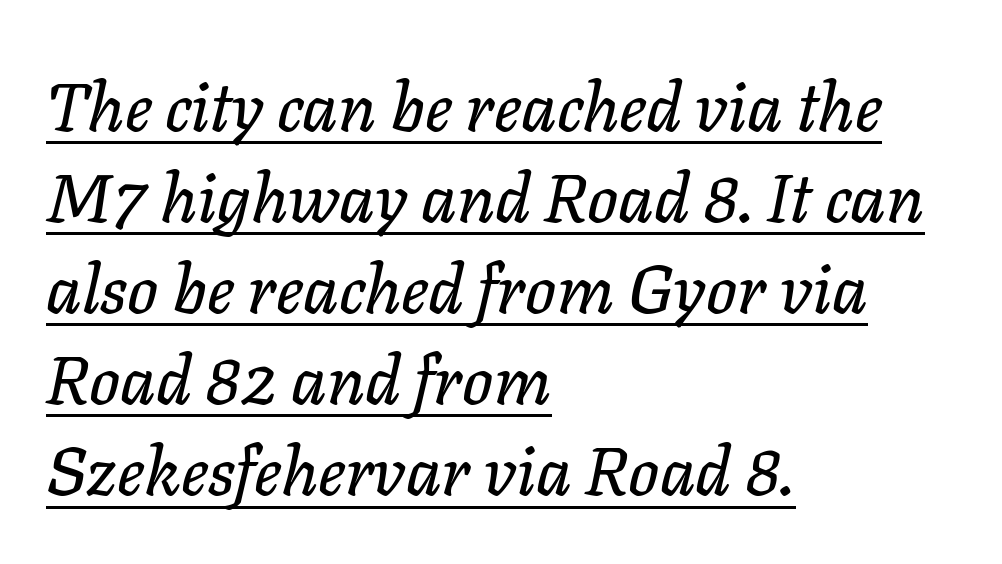
The image shows 68 px text type, italic (leaning right); set left-aligned, normal line spacing (1.34x), normal letter spacing, underlined; low stroke contrast and a medium x-height.
